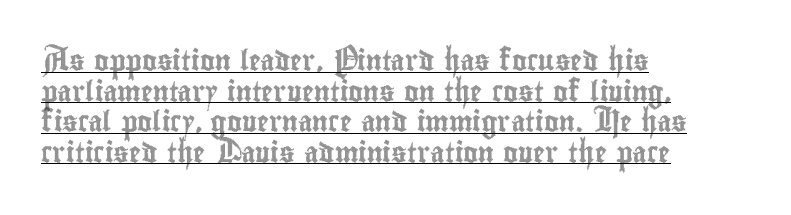
{"italic": "no", "underline": "yes", "align": "left", "line_spacing": "normal", "line_spacing_ratio": 1.53, "letter_spacing": "normal", "letter_spacing_em": 0.0, "glyph_px": 20}
